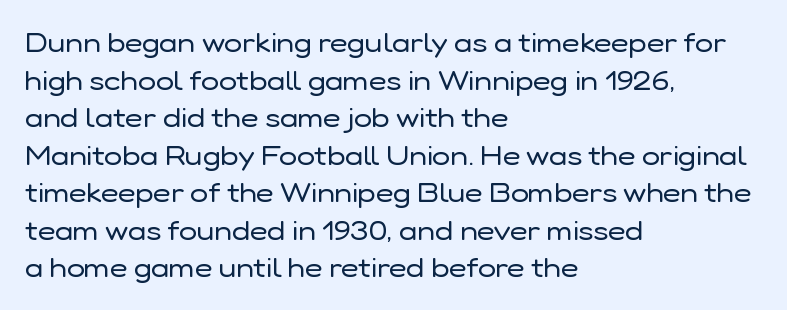
{"italic": "no", "bold": "no", "underline": "no", "align": "left", "line_spacing": "normal", "line_spacing_ratio": 1.39, "letter_spacing": "normal", "letter_spacing_em": 0.0, "glyph_px": 27}
